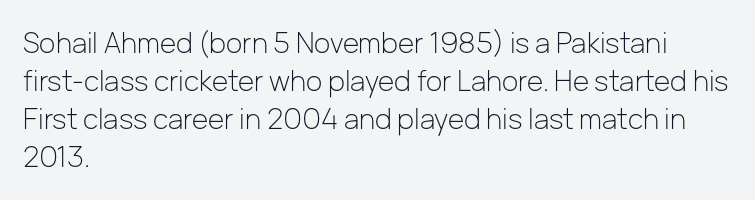
The image shows 28 px light sans-serif type, upright; set left-aligned, normal line spacing (1.36x), normal letter spacing, not underlined; low stroke contrast and a medium x-height.
